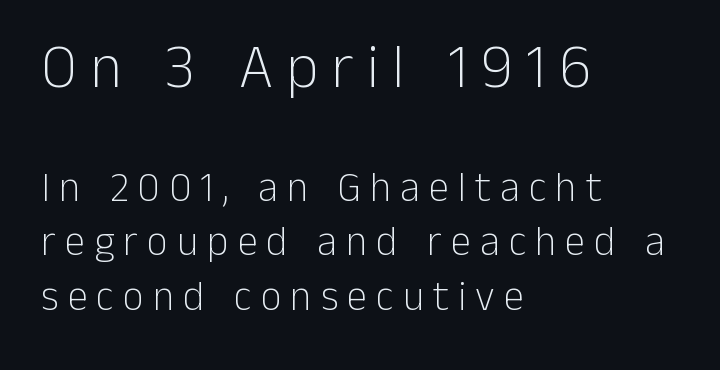
Q: Is the text bold? A: No.
Q: Is the text italic (slanted)? A: No, it is upright.
Q: Is the typeface a serif or a sans-serif typeface? A: Sans-serif.
Q: Is the text underlined? A: No.
Q: How is the paragraph aligned? A: Left-aligned.
Q: Is the spacing between letters normal or unusually wide? A: Unusually wide.
Q: Is the spacing between lines tight, normal or loose? A: Normal.
Q: Which block of text is set in a larger size, the first (top) or the second (bottom)? A: The first (top) one.
Q: Width (condensed, normal, or wide)? A: Normal.
Q: Stroke contrast? A: Low.
Q: x-height? A: Medium.
Q: Monospaced? A: No.
